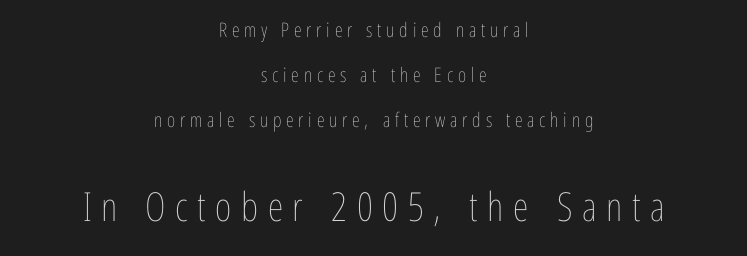
Q: Is the text bold? A: No.
Q: Is the text italic (slanted)? A: No, it is upright.
Q: Is the text underlined? A: No.
Q: How is the paragraph aligned? A: Centered.
Q: Is the spacing between letters normal or unusually wide? A: Unusually wide.
Q: Is the spacing between lines tight, normal or loose? A: Loose.
Q: Which block of text is set in a larger size, the first (top) or the second (bottom)? A: The second (bottom) one.
Q: Width (condensed, normal, or wide)? A: Condensed.
Q: Stroke contrast? A: Low.
Q: x-height? A: Medium.
Q: Monospaced? A: No.
